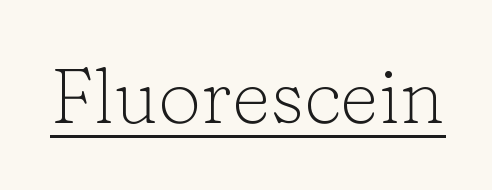
{"serif": "yes", "italic": "no", "bold": "no", "weight": "light", "width": "normal", "stroke_contrast": "low", "x_height": "medium", "monospaced": "no", "underline": "yes", "letter_spacing": "normal", "letter_spacing_em": 0.0, "glyph_px": 77}
